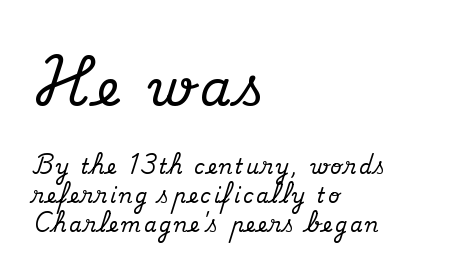
Q: Is the text italic (slanted)? A: Yes.
Q: Is the typeface a serif or a sans-serif typeface? A: Serif.
Q: Is the text underlined? A: No.
Q: How is the paragraph aligned? A: Left-aligned.
Q: Is the spacing between lines tight, normal or loose? A: Normal.
Q: Which block of text is set in a larger size, the first (top) or the second (bottom)? A: The first (top) one.
Q: Width (condensed, normal, or wide)? A: Normal.
Q: Stroke contrast? A: Medium.
Q: x-height? A: Small.
Q: Monospaced? A: No.
